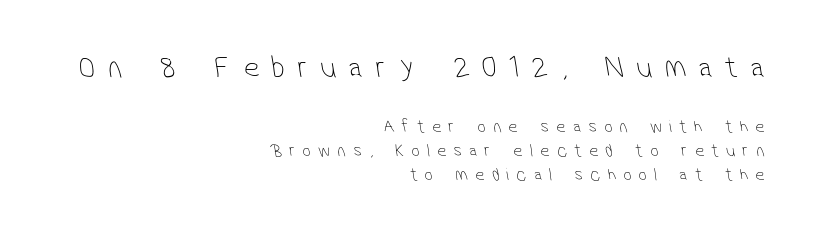
{"serif": "no", "bold": "no", "weight": "thin", "width": "condensed", "stroke_contrast": "low", "x_height": "medium", "monospaced": "no", "underline": "no", "align": "right", "line_spacing": "normal", "line_spacing_ratio": 1.31, "letter_spacing": "wide", "letter_spacing_em": 0.41, "larger_block": "first", "size_ratio": 1.72, "glyph_px": 31}
